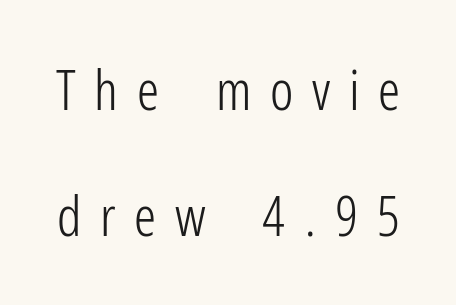
{"serif": "no", "italic": "no", "bold": "no", "weight": "light", "width": "condensed", "stroke_contrast": "low", "x_height": "medium", "monospaced": "no", "underline": "no", "line_spacing": "loose", "line_spacing_ratio": 2.3, "letter_spacing": "wide", "letter_spacing_em": 0.34, "glyph_px": 55}
